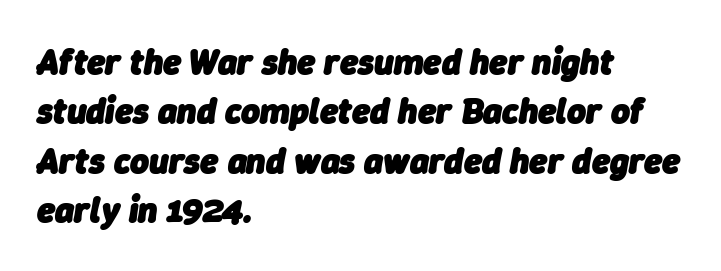
{"italic": "yes", "lean": "right", "slant_degrees": 9, "bold": "yes", "weight": "heavy", "width": "normal", "stroke_contrast": "low", "x_height": "medium", "monospaced": "no", "underline": "no", "align": "left", "line_spacing": "normal", "line_spacing_ratio": 1.37, "letter_spacing": "normal", "letter_spacing_em": 0.0, "glyph_px": 36}
